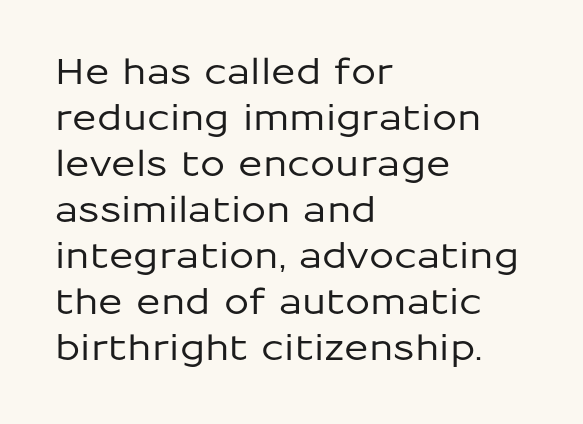
{"serif": "no", "italic": "no", "width": "normal", "stroke_contrast": "low", "x_height": "medium", "monospaced": "no", "underline": "no", "align": "left", "line_spacing": "normal", "line_spacing_ratio": 1.28, "letter_spacing": "normal", "letter_spacing_em": 0.0, "glyph_px": 36}
